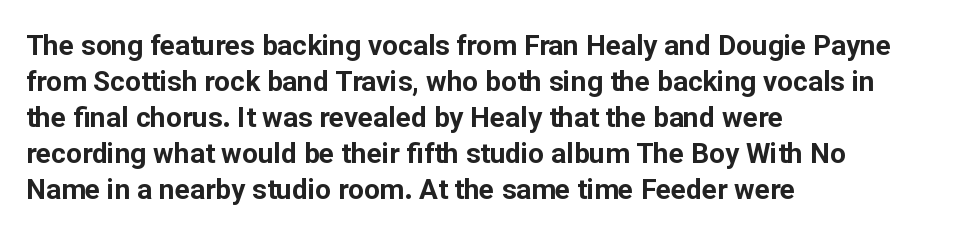
The image shows 28 px bold sans-serif type, upright; set left-aligned, normal line spacing (1.29x), normal letter spacing, not underlined; low stroke contrast and a medium x-height.
